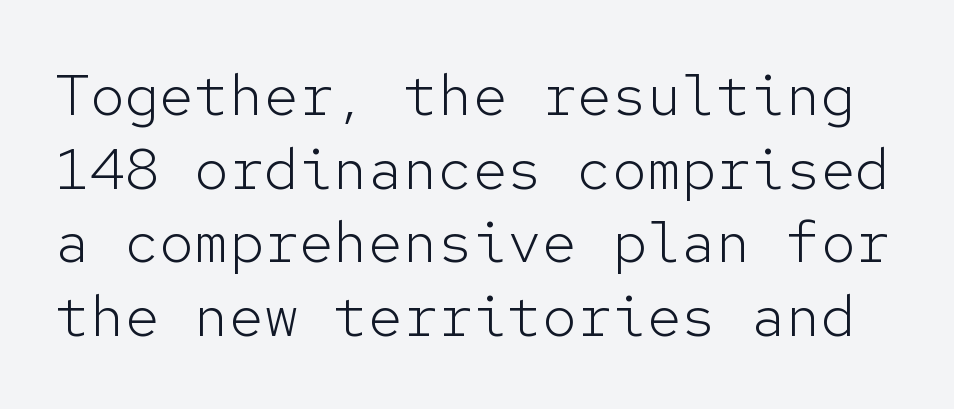
{"serif": "no", "italic": "no", "bold": "no", "weight": "light", "width": "normal", "stroke_contrast": "low", "x_height": "medium", "monospaced": "yes", "underline": "no", "line_spacing": "normal", "line_spacing_ratio": 1.27, "letter_spacing": "normal", "letter_spacing_em": 0.0, "glyph_px": 58}
